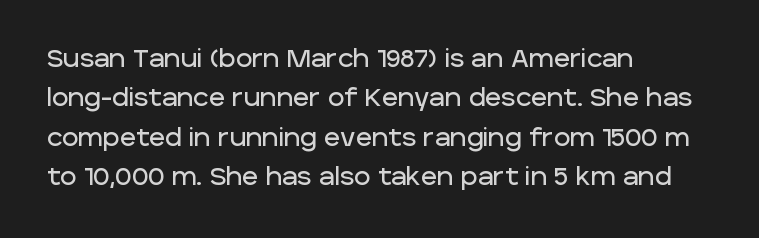
The setting favours the left margin, as ordinary paragraphs usually do. Is there any slant? The stems are plumb. A bare baseline throughout the passage. The letterforms sit shoulder to shoulder at normal distance. These lines sit exactly where default settings would place them.
